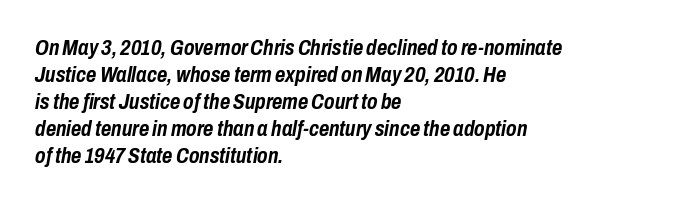
Q: Is the text bold? A: Yes.
Q: Is the text italic (slanted)? A: Yes, it leans right by about 10 degrees.
Q: Is the text underlined? A: No.
Q: How is the paragraph aligned? A: Left-aligned.
Q: Is the spacing between letters normal or unusually wide? A: Normal.
